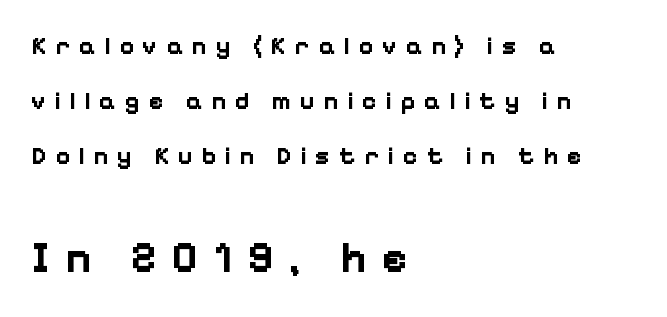
The image shows 44 px bold sans-serif type, upright; set left-aligned, loose line spacing (2.2x), unusually wide letter spacing (+0.34 em), not underlined; the second (bottom) block is 1.76x larger; low stroke contrast and a medium x-height.
